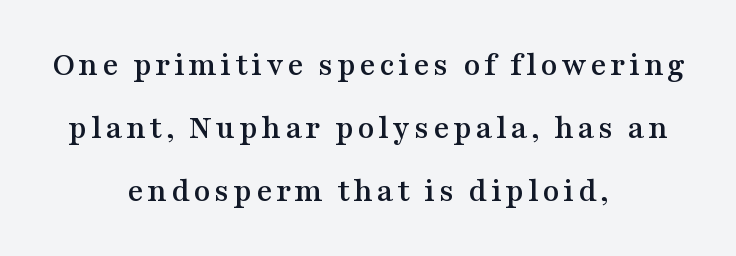
{"serif": "yes", "italic": "no", "width": "wide", "stroke_contrast": "medium", "x_height": "medium", "monospaced": "no", "underline": "no", "align": "center", "line_spacing_ratio": 1.85, "glyph_px": 34}
